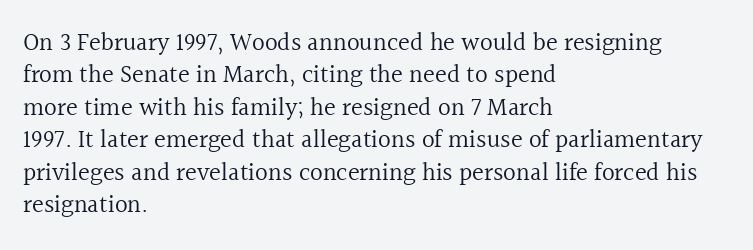
The words here are not underlined. Whoever set this chose a conventional vertical rhythm. Honestly, the letter spacing is just normal — you wouldn't notice it. Tall strokes in this sample are plumb rather than angled. Compared with a centered layout, this one pins lines to the left instead. The weight tops out at a normal text grade.
